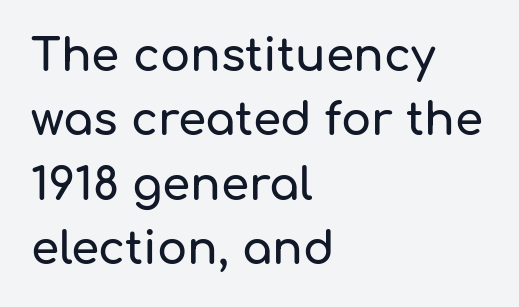
The image shows 45 px sans-serif type, upright; set left-aligned, normal line spacing (1.43x), normal letter spacing, not underlined; low stroke contrast and a medium x-height.
